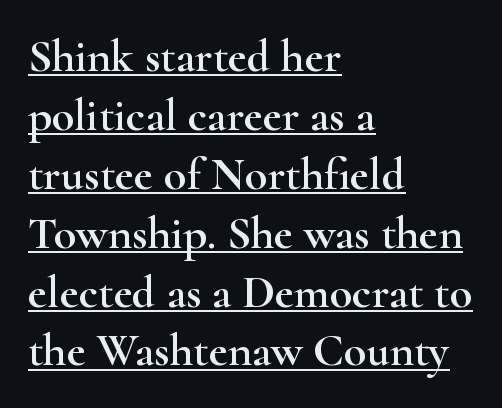
{"serif": "yes", "italic": "no", "width": "wide", "stroke_contrast": "high", "x_height": "small", "monospaced": "no", "underline": "yes", "align": "left", "line_spacing": "normal", "line_spacing_ratio": 1.28, "letter_spacing": "normal", "letter_spacing_em": 0.0, "glyph_px": 46}
